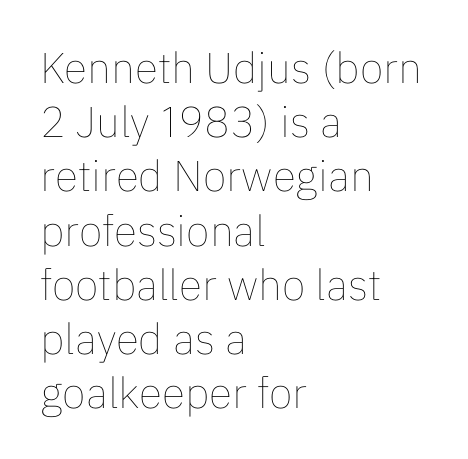
The image shows 43 px thin type, upright; set left-aligned, normal line spacing (1.26x), normal letter spacing, not underlined; low stroke contrast and a medium x-height.
